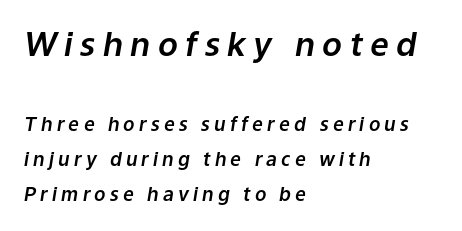
{"italic": "yes", "lean": "right", "slant_degrees": 9, "width": "normal", "stroke_contrast": "low", "x_height": "medium", "monospaced": "no", "underline": "no", "align": "left", "line_spacing_ratio": 1.86, "letter_spacing": "wide", "letter_spacing_em": 0.22, "larger_block": "first", "size_ratio": 1.74, "glyph_px": 33}
